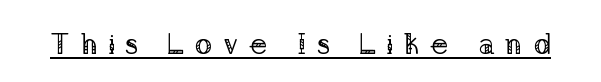
Q: Is the text bold? A: No.
Q: Is the text italic (slanted)? A: No, it is upright.
Q: Is the typeface a serif or a sans-serif typeface? A: Serif.
Q: Is the text underlined? A: Yes.
Q: Is the spacing between letters normal or unusually wide? A: Unusually wide.
Q: Width (condensed, normal, or wide)? A: Normal.
Q: Stroke contrast? A: Low.
Q: x-height? A: Medium.
Q: Monospaced? A: No.
